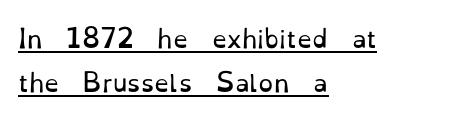
{"italic": "no", "bold": "no", "underline": "yes", "align": "left", "line_spacing_ratio": 1.82, "letter_spacing": "normal", "letter_spacing_em": 0.0, "glyph_px": 24}
